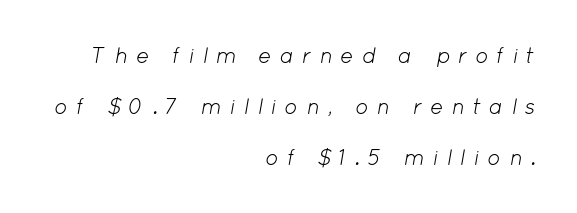
The image shows 22 px text type, italic (leaning right); set right-aligned, loose line spacing (2.32x), unusually wide letter spacing (+0.36 em), not underlined.
